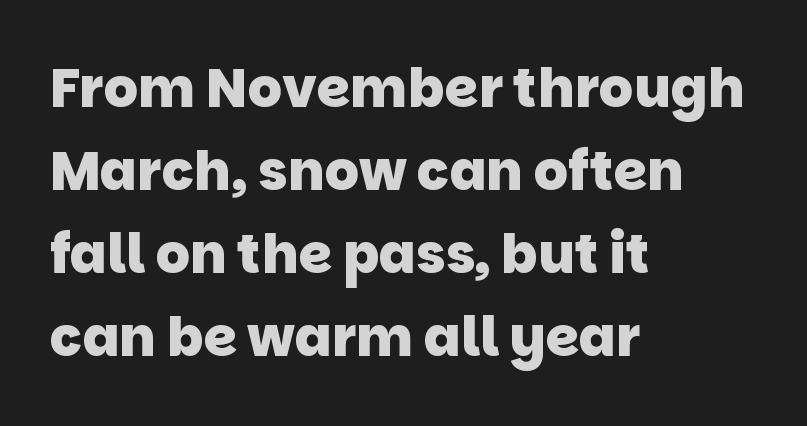
The image shows 54 px heavy sans-serif type; set left-aligned, normal line spacing (1.54x), normal letter spacing, not underlined; low stroke contrast and a large x-height.
